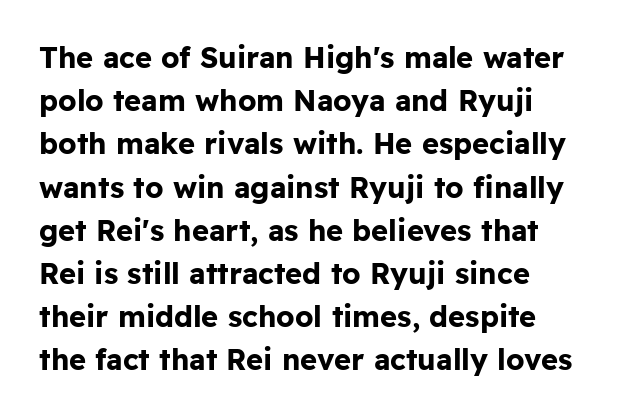
{"serif": "no", "italic": "no", "bold": "yes", "weight": "bold", "width": "normal", "stroke_contrast": "low", "x_height": "medium", "monospaced": "no", "underline": "no", "align": "left", "line_spacing": "normal", "line_spacing_ratio": 1.49, "letter_spacing": "normal", "letter_spacing_em": 0.0, "glyph_px": 29}
